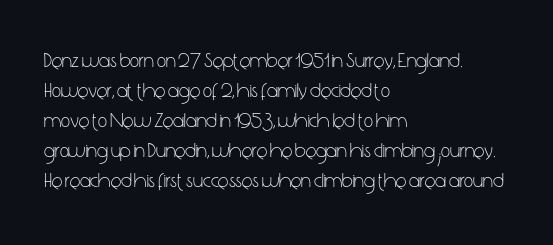
Q: Is the text bold? A: No.
Q: Is the text italic (slanted)? A: No, it is upright.
Q: Is the text underlined? A: No.
Q: How is the paragraph aligned? A: Left-aligned.
Q: Is the spacing between letters normal or unusually wide? A: Normal.
Q: Is the spacing between lines tight, normal or loose? A: Normal.
